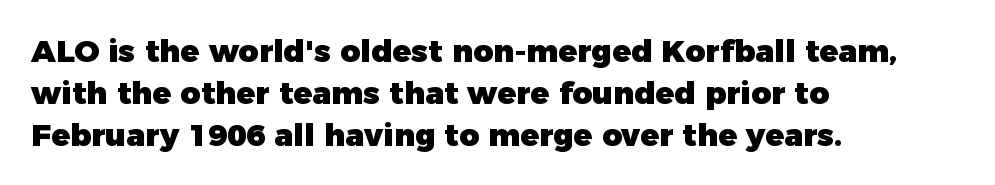
The image shows 31 px heavy sans-serif type, upright; set left-aligned, normal line spacing (1.35x), normal letter spacing, not underlined; low stroke contrast and a medium x-height.
